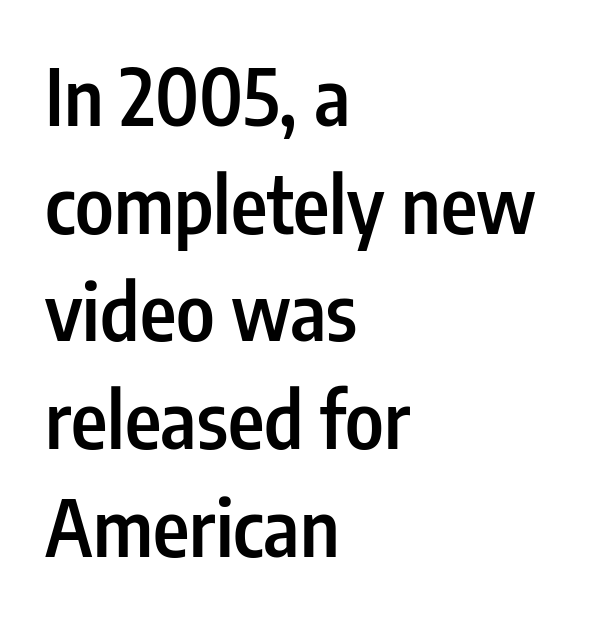
Q: Is the text bold? A: Semi-bold.
Q: Is the text italic (slanted)? A: No, it is upright.
Q: Is the typeface a serif or a sans-serif typeface? A: Sans-serif.
Q: Is the text underlined? A: No.
Q: How is the paragraph aligned? A: Left-aligned.
Q: Is the spacing between letters normal or unusually wide? A: Normal.
Q: Is the spacing between lines tight, normal or loose? A: Normal.
Q: Width (condensed, normal, or wide)? A: Condensed.
Q: Stroke contrast? A: Low.
Q: x-height? A: Medium.
Q: Monospaced? A: No.
